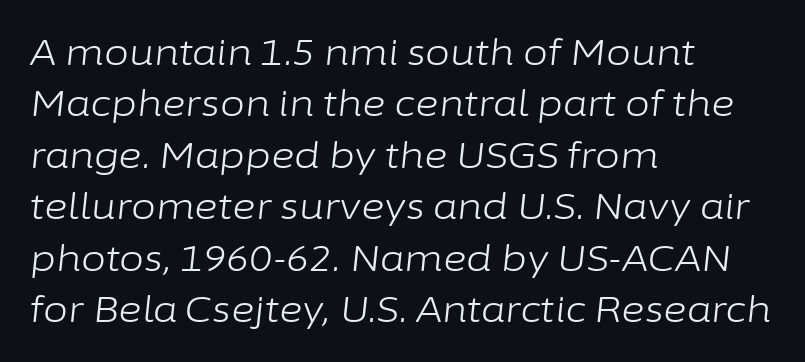
The image shows 36 px light type, italic (leaning right); set left-aligned, normal line spacing (1.43x), normal letter spacing, not underlined; low stroke contrast and a medium x-height.
